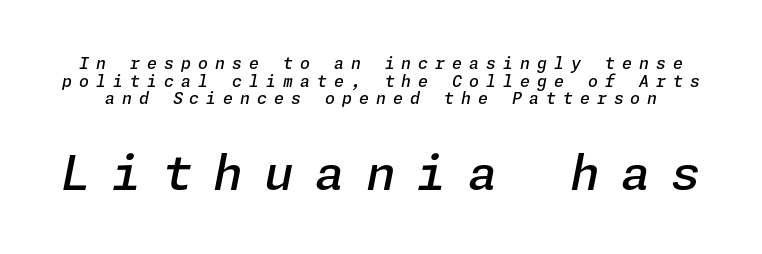
Whoever set this made the second block the dominant, larger element. Set as a demibold, roughly 600 on the weight scale. Characters follow at a spacing far wider than the type designer built in. Unmarked baselines from the first word to the last. How would I describe the line gaps? Narrow and economical.
